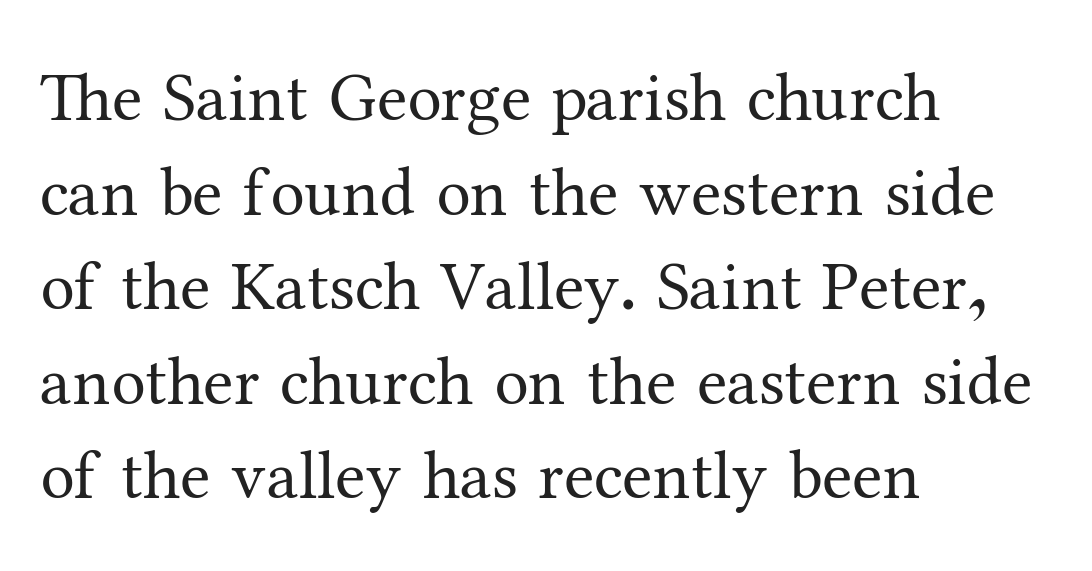
Is the stroke heavy? The answer is a plain regular-or-lighter. Each line starts at the same left margin while the right side varies. Letters rest on an invisible, unmarked baseline. In terms of posture, this sample is upright. Are there feet on the stems? There are — it's a serif. Inter-character spacing is left at the font's built-in metrics.
